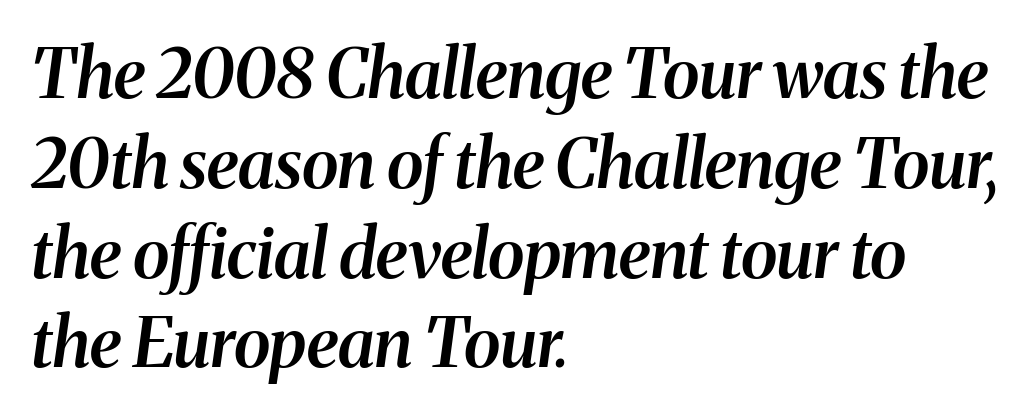
The image shows 68 px semibold serif type, italic (leaning right); set left-aligned, normal line spacing (1.32x), normal letter spacing, not underlined; medium stroke contrast and a medium x-height.
